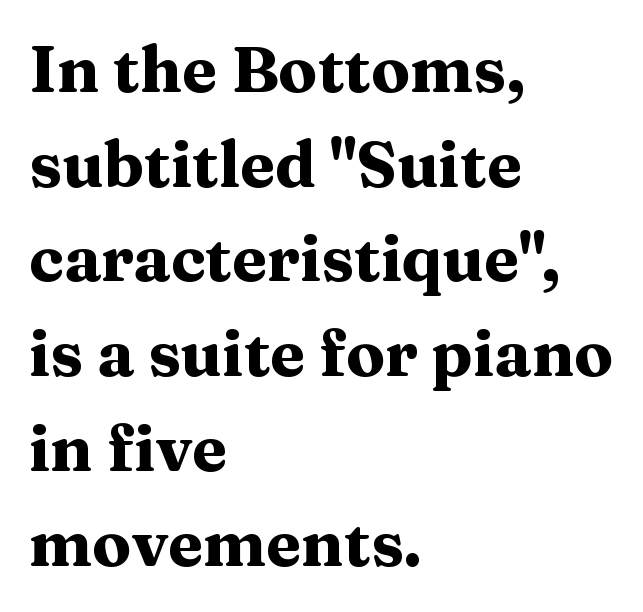
The image shows 64 px heavy, wide serif type, upright; set left-aligned, normal line spacing (1.48x), normal letter spacing, not underlined; medium stroke contrast and a medium x-height.
